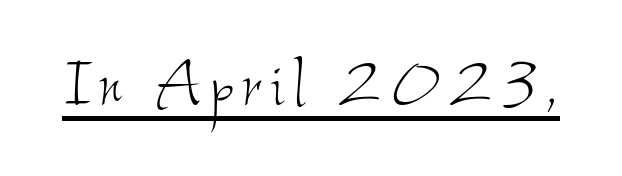
{"bold": "no", "weight": "thin", "width": "condensed", "stroke_contrast": "low", "x_height": "small", "monospaced": "no", "underline": "yes", "glyph_px": 79}
